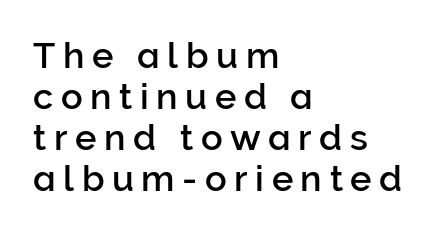
Q: Is the text italic (slanted)? A: No, it is upright.
Q: Is the typeface a serif or a sans-serif typeface? A: Sans-serif.
Q: Is the text underlined? A: No.
Q: How is the paragraph aligned? A: Left-aligned.
Q: Is the spacing between letters normal or unusually wide? A: Unusually wide.
Q: Is the spacing between lines tight, normal or loose? A: Tight.
Q: Width (condensed, normal, or wide)? A: Normal.
Q: Stroke contrast? A: Low.
Q: x-height? A: Medium.
Q: Monospaced? A: No.
